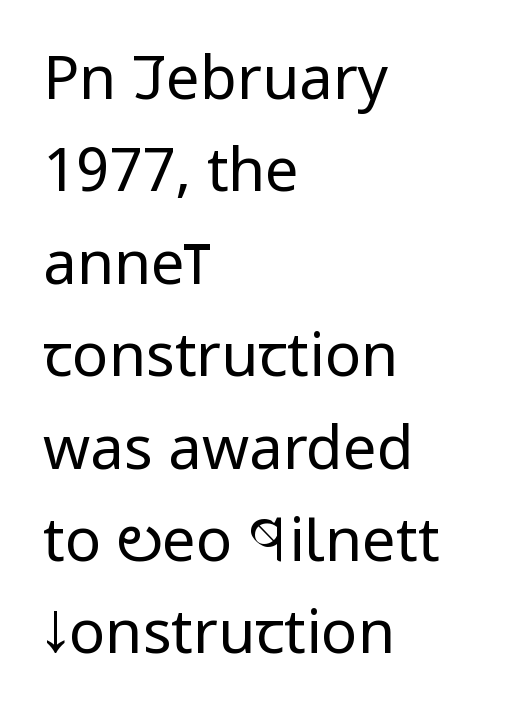
Q: Is the text bold? A: No.
Q: Is the text italic (slanted)? A: No, it is upright.
Q: Is the typeface a serif or a sans-serif typeface? A: Sans-serif.
Q: Is the text underlined? A: No.
Q: How is the paragraph aligned? A: Left-aligned.
Q: Is the spacing between letters normal or unusually wide? A: Normal.
Q: Is the spacing between lines tight, normal or loose? A: Normal.
Q: Width (condensed, normal, or wide)? A: Condensed.
Q: Stroke contrast? A: Low.
Q: x-height? A: Large.
Q: Monospaced? A: No.
